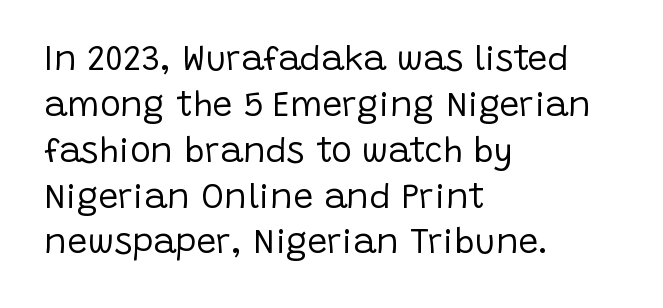
{"serif": "no", "italic": "no", "bold": "no", "weight": "regular", "width": "normal", "stroke_contrast": "low", "x_height": "large", "monospaced": "no", "underline": "no", "align": "left", "line_spacing": "normal", "line_spacing_ratio": 1.31, "letter_spacing": "normal", "letter_spacing_em": 0.0, "glyph_px": 35}
